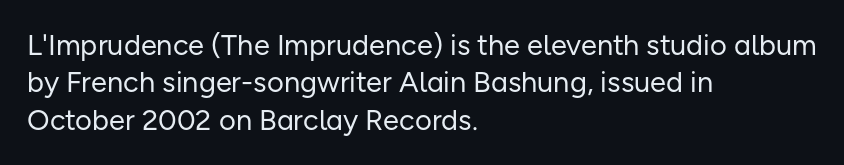
{"serif": "no", "italic": "no", "bold": "no", "weight": "regular", "width": "normal", "stroke_contrast": "low", "x_height": "medium", "monospaced": "no", "underline": "no", "align": "left", "line_spacing": "normal", "line_spacing_ratio": 1.29, "letter_spacing": "normal", "letter_spacing_em": 0.0, "glyph_px": 29}
